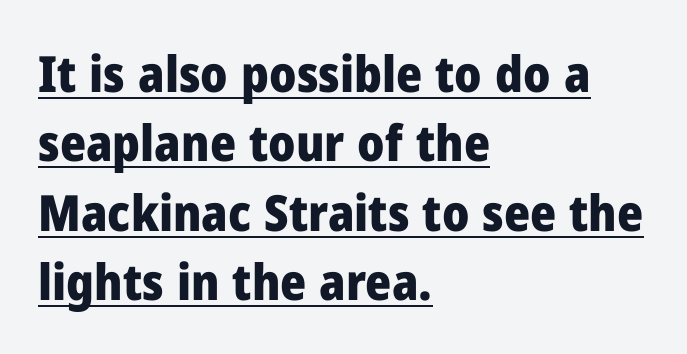
Q: Is the text bold? A: Yes.
Q: Is the text italic (slanted)? A: No, it is upright.
Q: Is the typeface a serif or a sans-serif typeface? A: Sans-serif.
Q: Is the text underlined? A: Yes.
Q: How is the paragraph aligned? A: Left-aligned.
Q: Is the spacing between letters normal or unusually wide? A: Normal.
Q: Is the spacing between lines tight, normal or loose? A: Normal.
Q: Width (condensed, normal, or wide)? A: Normal.
Q: Stroke contrast? A: Low.
Q: x-height? A: Medium.
Q: Monospaced? A: No.
